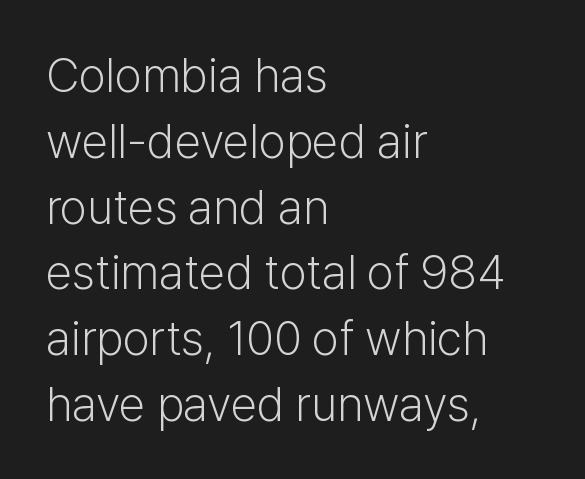
Line beginnings align vertically; line endings do not. The passage shown has conventional tracking throughout. Font category for this specimen: sans-serif. The typography opts for an upright posture over an oblique one.
